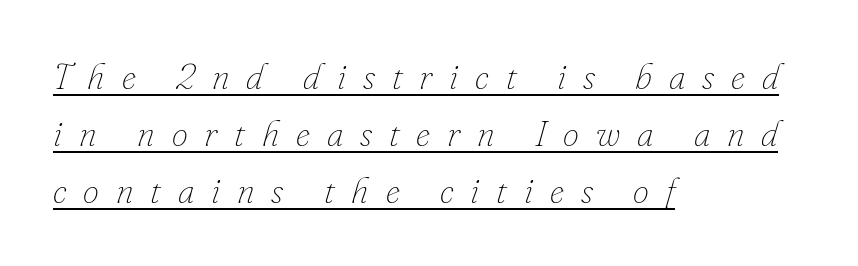
{"italic": "yes", "lean": "right", "slant_degrees": 16, "bold": "no", "weight": "thin", "width": "normal", "stroke_contrast": "low", "x_height": "small", "monospaced": "no", "underline": "yes", "align": "left", "line_spacing": "normal", "line_spacing_ratio": 1.58, "letter_spacing": "wide", "letter_spacing_em": 0.47, "glyph_px": 36}
